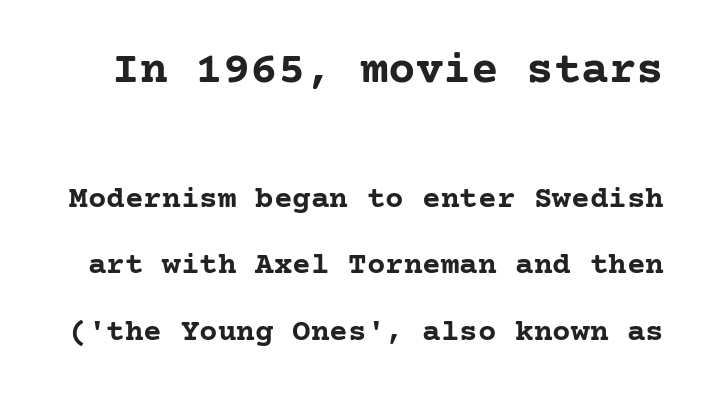
Q: Is the text bold? A: Yes.
Q: Is the text italic (slanted)? A: No, it is upright.
Q: Is the typeface a serif or a sans-serif typeface? A: Serif.
Q: Is the text underlined? A: No.
Q: Is the spacing between letters normal or unusually wide? A: Normal.
Q: Is the spacing between lines tight, normal or loose? A: Loose.
Q: Which block of text is set in a larger size, the first (top) or the second (bottom)? A: The first (top) one.
Q: Width (condensed, normal, or wide)? A: Normal.
Q: Stroke contrast? A: Low.
Q: x-height? A: Medium.
